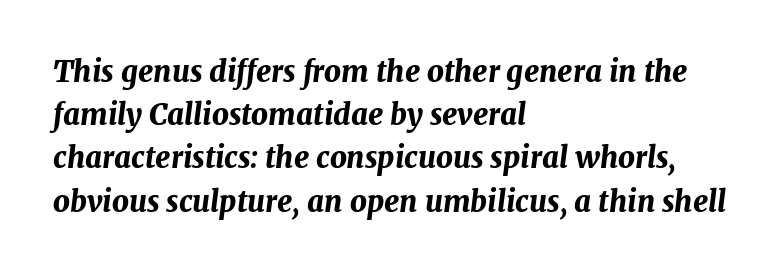
{"italic": "yes", "lean": "right", "slant_degrees": 7, "bold": "yes", "weight": "bold", "width": "normal", "stroke_contrast": "medium", "x_height": "medium", "monospaced": "no", "underline": "no", "align": "left", "line_spacing": "normal", "line_spacing_ratio": 1.49, "letter_spacing": "normal", "letter_spacing_em": 0.0, "glyph_px": 29}
